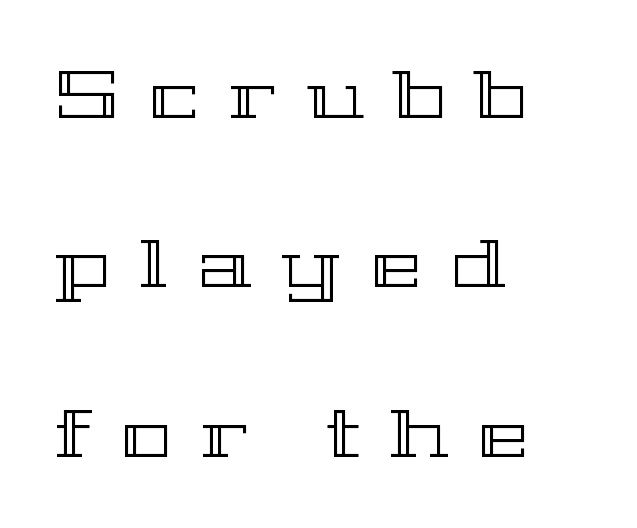
Varying glyph widths throughout — classic text-font behaviour. Rendered with straight, roman letterforms. Horizontally, the lines are justified to the leading edge only. Just letters on the line, the space beneath them empty.
